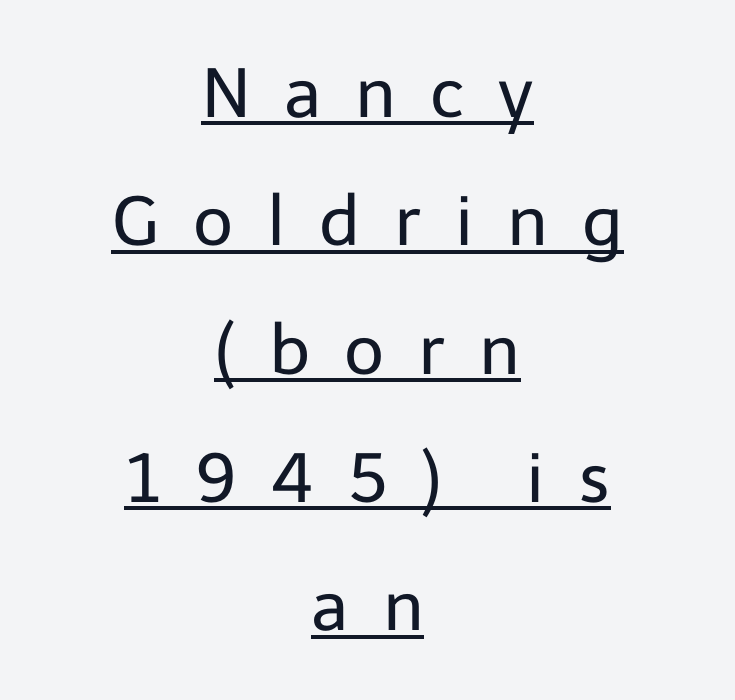
Q: Is the text bold? A: No.
Q: Is the text italic (slanted)? A: No, it is upright.
Q: Is the typeface a serif or a sans-serif typeface? A: Sans-serif.
Q: Is the text underlined? A: Yes.
Q: How is the paragraph aligned? A: Centered.
Q: Is the spacing between letters normal or unusually wide? A: Unusually wide.
Q: Width (condensed, normal, or wide)? A: Normal.
Q: Stroke contrast? A: Low.
Q: x-height? A: Medium.
Q: Monospaced? A: No.
